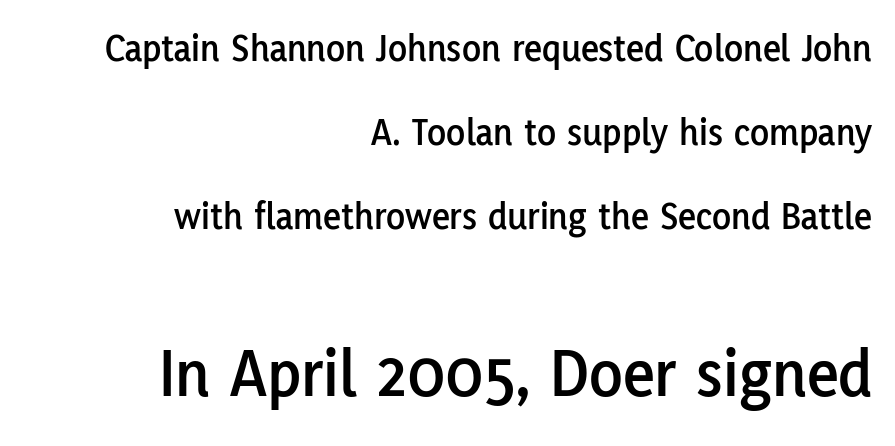
Q: Is the text italic (slanted)? A: No, it is upright.
Q: Is the typeface a serif or a sans-serif typeface? A: Sans-serif.
Q: Is the text underlined? A: No.
Q: How is the paragraph aligned? A: Right-aligned.
Q: Is the spacing between letters normal or unusually wide? A: Normal.
Q: Is the spacing between lines tight, normal or loose? A: Loose.
Q: Which block of text is set in a larger size, the first (top) or the second (bottom)? A: The second (bottom) one.
Q: Width (condensed, normal, or wide)? A: Normal.
Q: Stroke contrast? A: Low.
Q: x-height? A: Medium.
Q: Monospaced? A: No.
